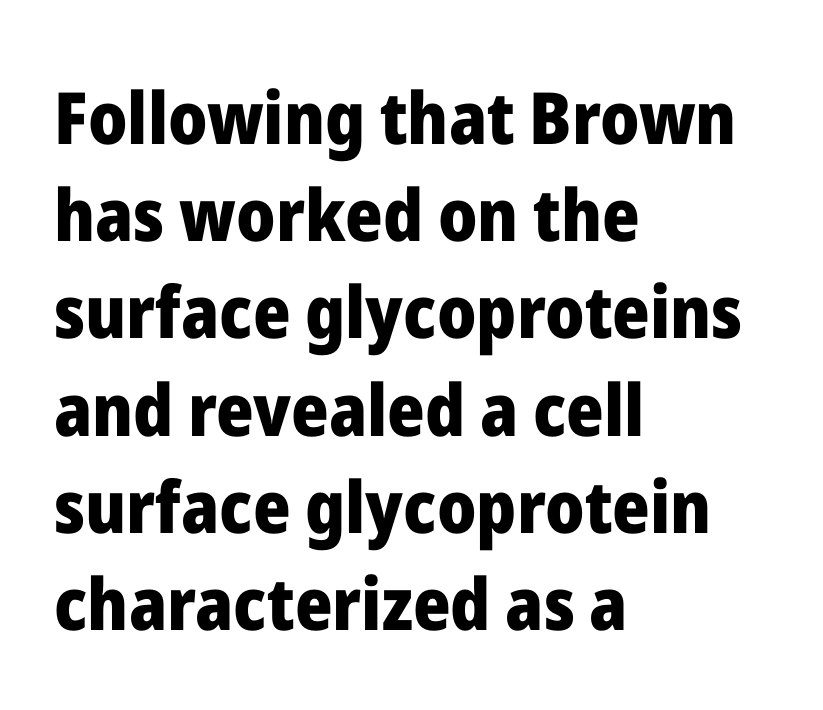
The image shows 72 px heavy sans-serif type, upright; set left-aligned, normal line spacing (1.35x), normal letter spacing, not underlined; low stroke contrast and a medium x-height.
